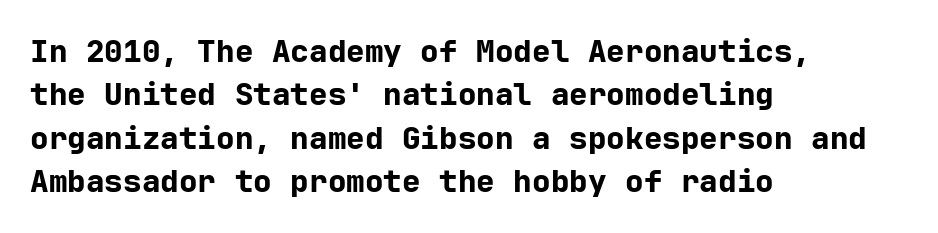
Students, this is bold: see how much ink each stroke carries. Does the copy run flush right? No — it runs flush left. Is this a sans? Yes — the strokes have no serifs. Interline gaps are of average width in this sample. The space directly below the letters is spotless.
